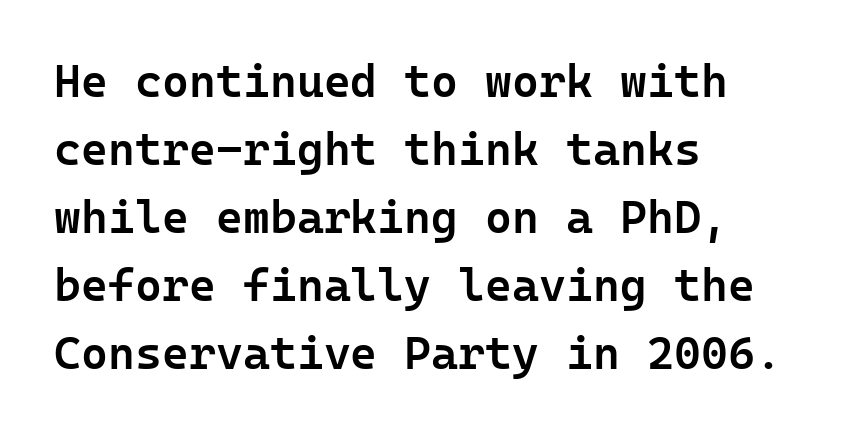
The image shows 46 px semibold sans-serif type, upright; set left-aligned, normal line spacing (1.48x), normal letter spacing, not underlined; low stroke contrast and a medium x-height.
